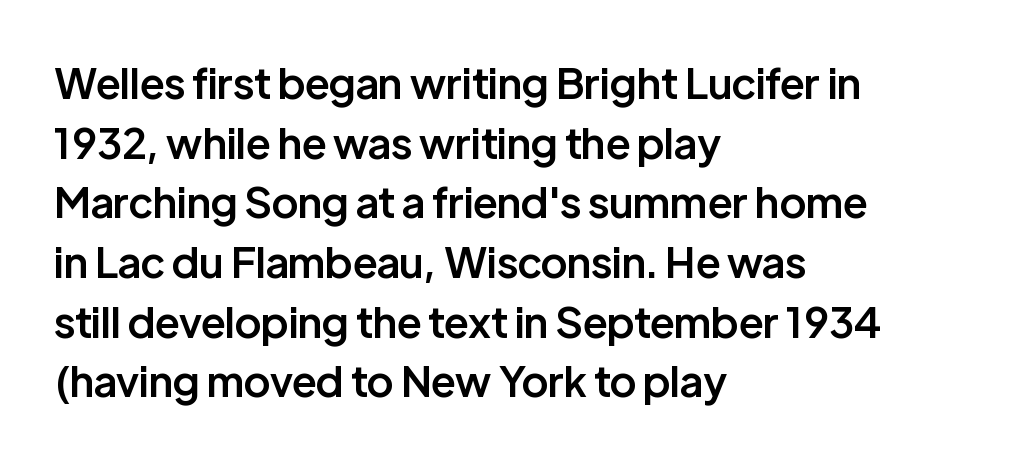
Descenders are the only things crossing below the line. This is roman type, the default non-slanted kind. Serifs: no, the terminals of the letterforms are clean. Caption: multi-line text, flush left, ragged right.
